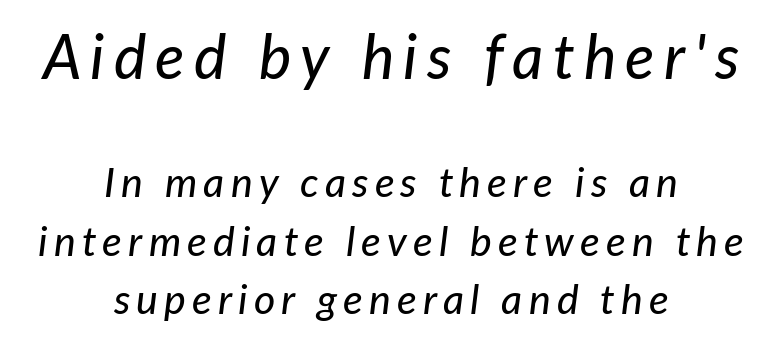
{"italic": "yes", "lean": "right", "slant_degrees": 7, "width": "normal", "stroke_contrast": "low", "x_height": "medium", "monospaced": "no", "underline": "no", "align": "center", "line_spacing": "normal", "line_spacing_ratio": 1.42, "larger_block": "first", "size_ratio": 1.49, "glyph_px": 61}
